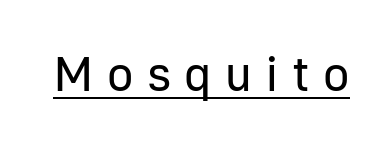
The image shows 49 px regular-weight sans-serif type, upright; set unusually wide letter spacing (+0.27 em), underlined; low stroke contrast and a medium x-height.
